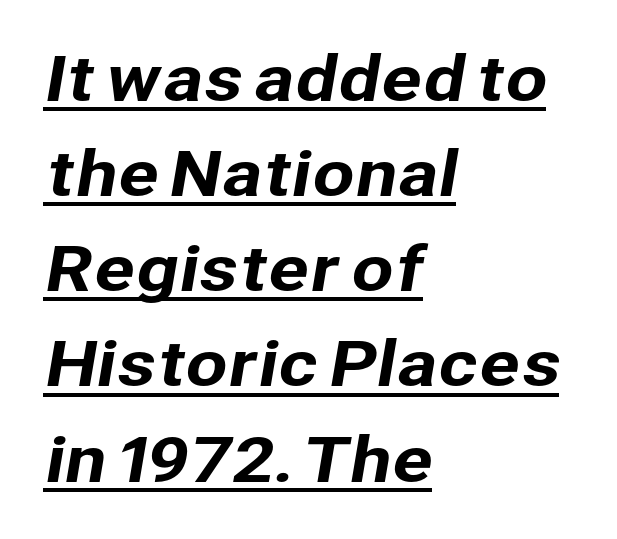
The specimen includes a rule beneath the text block's lines. Check where the strokes stop: nothing finishes them off — pure sans. Proportional: the letters do not fall into vertical columns. The vertical gap from one line to the next is medium.
